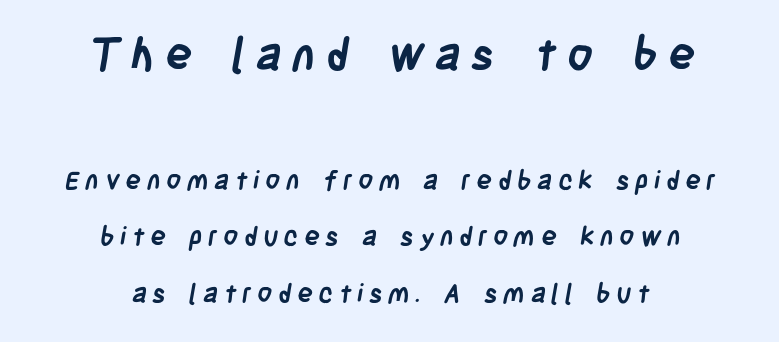
The image shows 45 px semibold, condensed sans-serif type; set centered, loose line spacing (2.19x), unusually wide letter spacing (+0.22 em), not underlined; the first (top) block is 1.73x larger; low stroke contrast and a large x-height.
